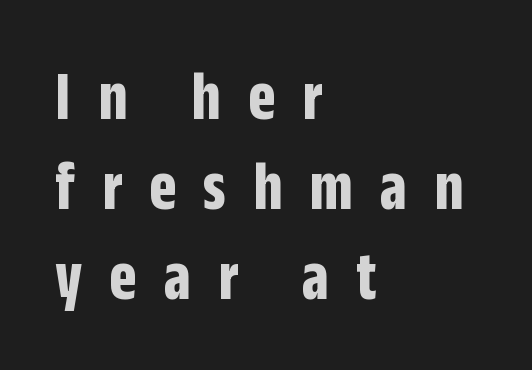
How heavy is the stroke? Heavy — this is a bold. These lines are composed in type without serifs. The lines sit at an ordinary, default distance from one another. Posture: straight, roman, zero tilt. Any mark beneath the type? The region is blank.
